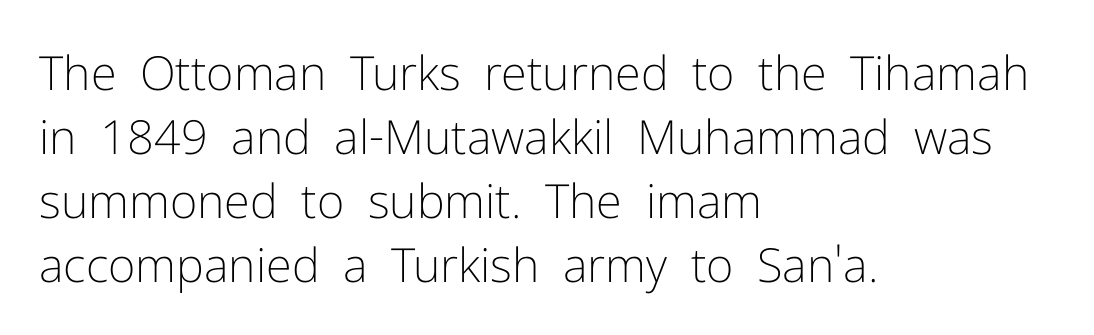
{"serif": "no", "italic": "no", "bold": "no", "weight": "light", "width": "normal", "stroke_contrast": "low", "x_height": "medium", "monospaced": "no", "underline": "no", "align": "left", "line_spacing": "normal", "line_spacing_ratio": 1.36, "letter_spacing": "normal", "letter_spacing_em": 0.0, "glyph_px": 47}
